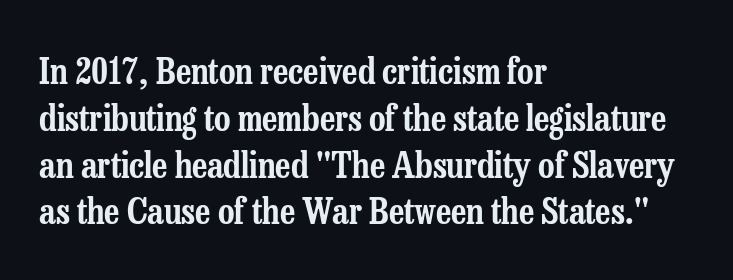
This sample keeps an unexceptional amount of space between lines. The zone under the glyphs is completely vacant. Nothing unusual about the tracking: characters are spaced as the font intends. Tall strokes in this sample are plumb rather than angled. A serif font was chosen for this passage.
